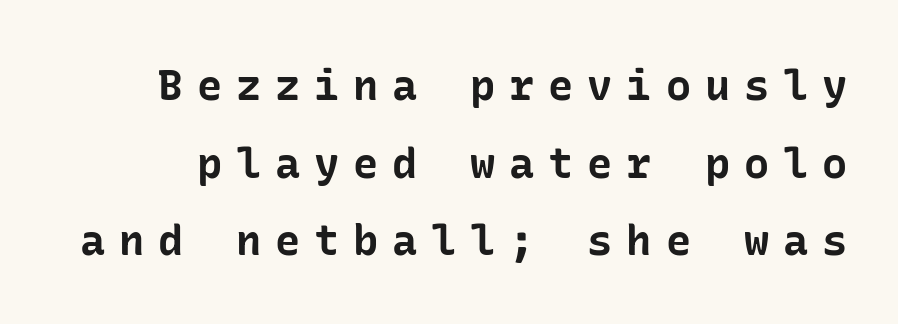
Check the space under the baseline: it is left empty. In terms of letterform style, serifs are entirely absent. What stands out about the letter spacing? Its width — letters are far apart. These lines carry a lot of weight — the face is fully bold. This is roman type, the default non-slanted kind.
